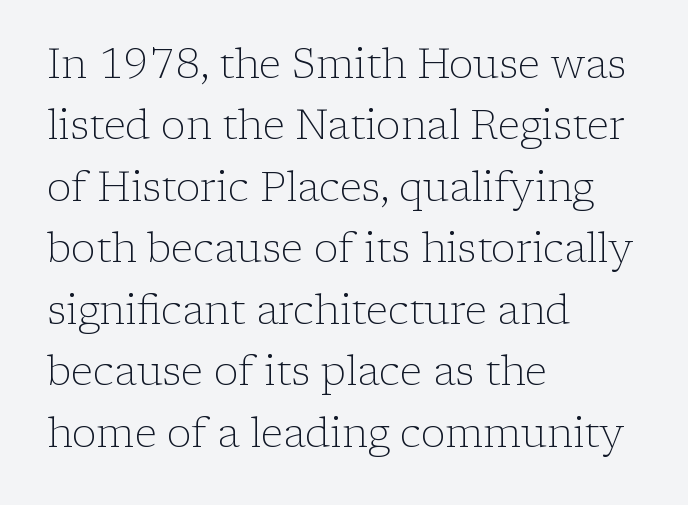
{"serif": "yes", "italic": "no", "bold": "no", "weight": "light", "width": "normal", "stroke_contrast": "low", "x_height": "medium", "monospaced": "no", "underline": "no", "align": "left", "line_spacing": "normal", "line_spacing_ratio": 1.5, "letter_spacing": "normal", "letter_spacing_em": 0.0, "glyph_px": 41}
